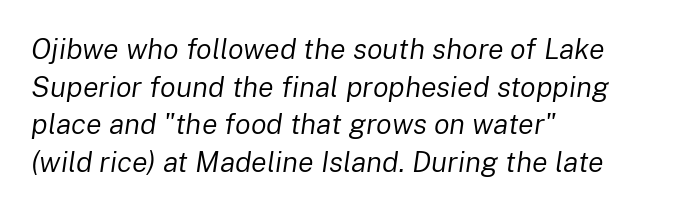
Q: Is the text bold? A: No.
Q: Is the text italic (slanted)? A: Yes, it leans right by about 8 degrees.
Q: Is the text underlined? A: No.
Q: How is the paragraph aligned? A: Left-aligned.
Q: Is the spacing between letters normal or unusually wide? A: Normal.
Q: Is the spacing between lines tight, normal or loose? A: Normal.
Q: Width (condensed, normal, or wide)? A: Normal.
Q: Stroke contrast? A: Low.
Q: x-height? A: Medium.
Q: Monospaced? A: No.
